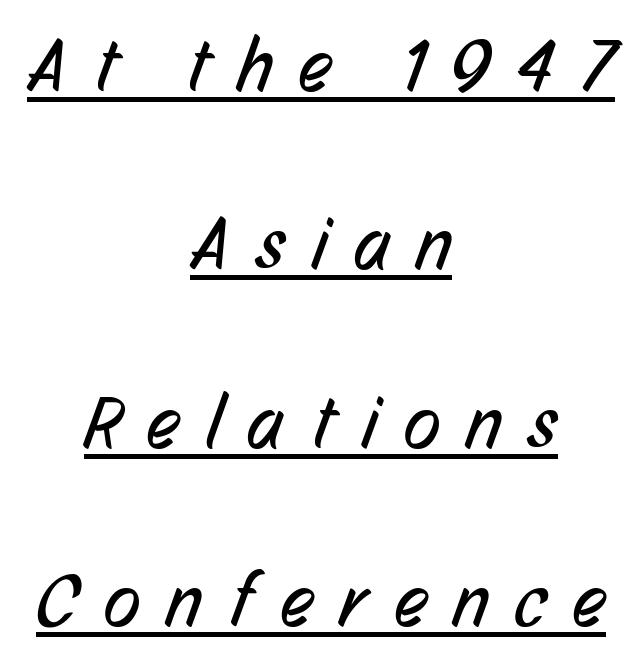
Q: Is the text bold? A: No.
Q: Is the typeface a serif or a sans-serif typeface? A: Sans-serif.
Q: Is the text underlined? A: Yes.
Q: How is the paragraph aligned? A: Centered.
Q: Is the spacing between letters normal or unusually wide? A: Unusually wide.
Q: Is the spacing between lines tight, normal or loose? A: Loose.
Q: Width (condensed, normal, or wide)? A: Condensed.
Q: Stroke contrast? A: Low.
Q: x-height? A: Medium.
Q: Monospaced? A: No.
